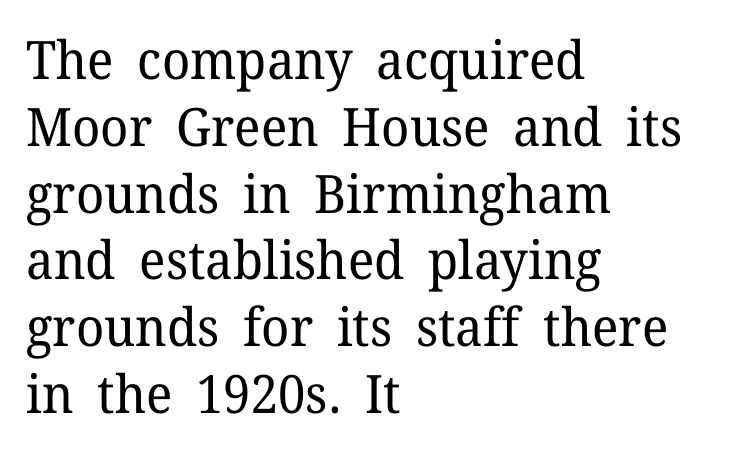
The image shows 53 px regular-weight serif type, upright; set left-aligned, normal line spacing (1.26x), normal letter spacing, not underlined; low stroke contrast and a medium x-height.
